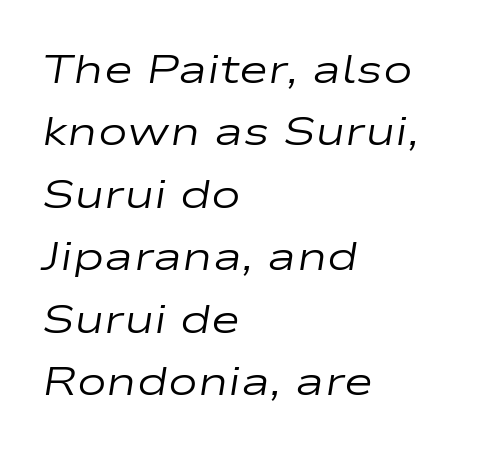
Q: Is the text bold? A: No.
Q: Is the text italic (slanted)? A: Yes, it leans right by about 9 degrees.
Q: Is the text underlined? A: No.
Q: How is the paragraph aligned? A: Left-aligned.
Q: Is the spacing between letters normal or unusually wide? A: Normal.
Q: Is the spacing between lines tight, normal or loose? A: Normal.
Q: Width (condensed, normal, or wide)? A: Wide.
Q: Stroke contrast? A: Low.
Q: x-height? A: Medium.
Q: Monospaced? A: No.
